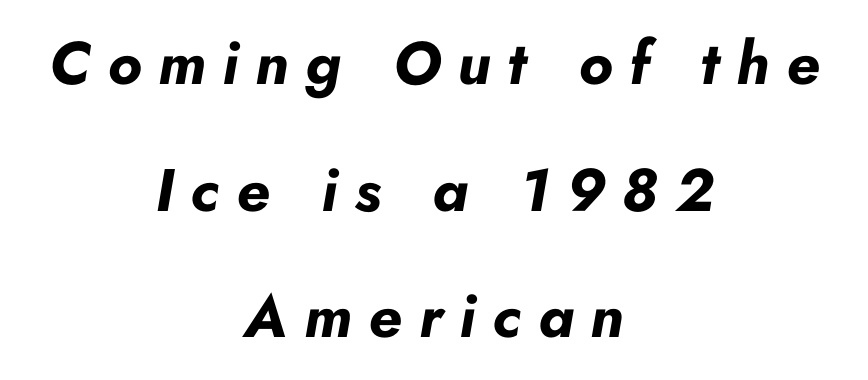
Q: Is the text bold? A: Yes.
Q: Is the text italic (slanted)? A: Yes, it leans right by about 10 degrees.
Q: Is the text underlined? A: No.
Q: How is the paragraph aligned? A: Centered.
Q: Is the spacing between letters normal or unusually wide? A: Unusually wide.
Q: Is the spacing between lines tight, normal or loose? A: Loose.
Q: Width (condensed, normal, or wide)? A: Normal.
Q: Stroke contrast? A: Low.
Q: x-height? A: Small.
Q: Monospaced? A: No.
